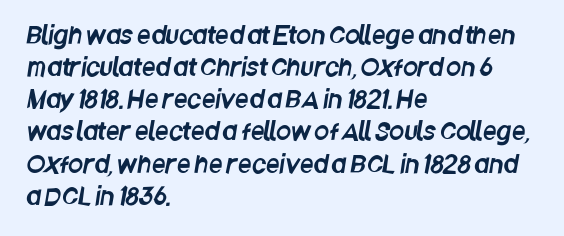
Q: Is the text underlined? A: No.
Q: How is the paragraph aligned? A: Left-aligned.
Q: Is the spacing between letters normal or unusually wide? A: Normal.
Q: Is the spacing between lines tight, normal or loose? A: Normal.
